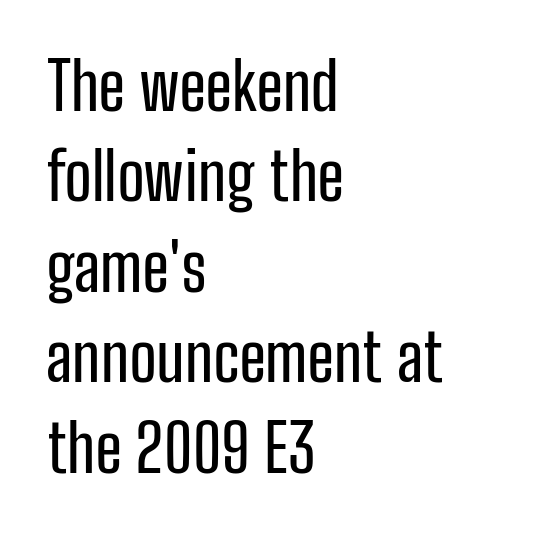
Q: Is the text italic (slanted)? A: No, it is upright.
Q: Is the typeface a serif or a sans-serif typeface? A: Sans-serif.
Q: Is the text underlined? A: No.
Q: How is the paragraph aligned? A: Left-aligned.
Q: Is the spacing between letters normal or unusually wide? A: Normal.
Q: Is the spacing between lines tight, normal or loose? A: Normal.
Q: Width (condensed, normal, or wide)? A: Condensed.
Q: Stroke contrast? A: Low.
Q: x-height? A: Medium.
Q: Monospaced? A: No.
